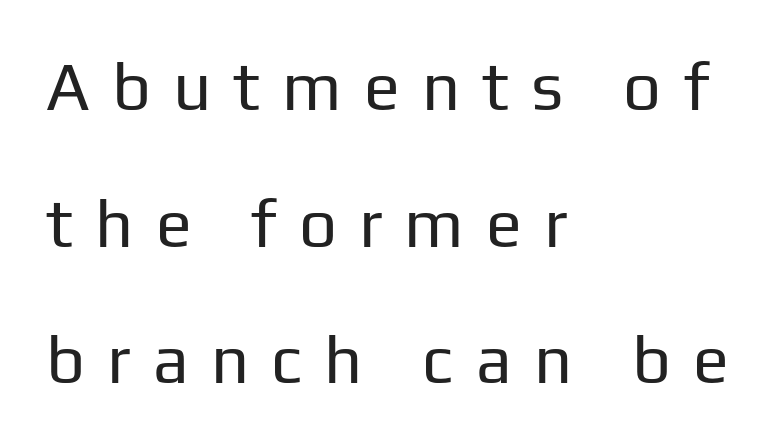
The image shows 67 px regular-weight sans-serif type, upright; set left-aligned, loose line spacing (2.04x), unusually wide letter spacing (+0.33 em), not underlined; low stroke contrast and a medium x-height.
